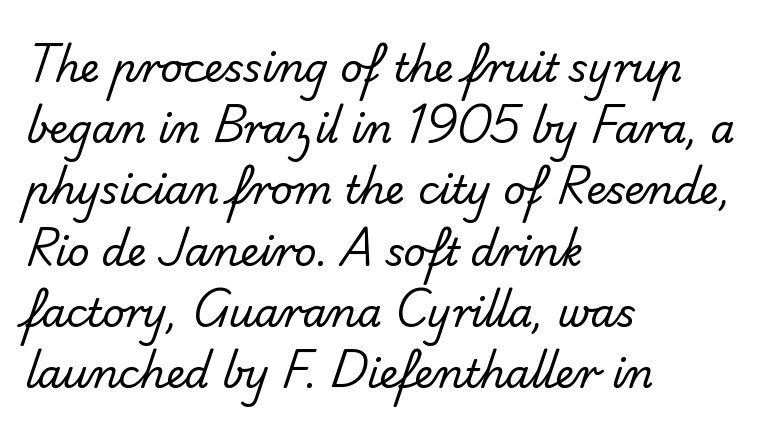
{"serif": "no", "bold": "no", "weight": "regular", "width": "normal", "stroke_contrast": "low", "x_height": "small", "monospaced": "no", "underline": "no", "align": "left", "line_spacing": "normal", "line_spacing_ratio": 1.57, "letter_spacing": "normal", "letter_spacing_em": 0.0, "glyph_px": 39}
